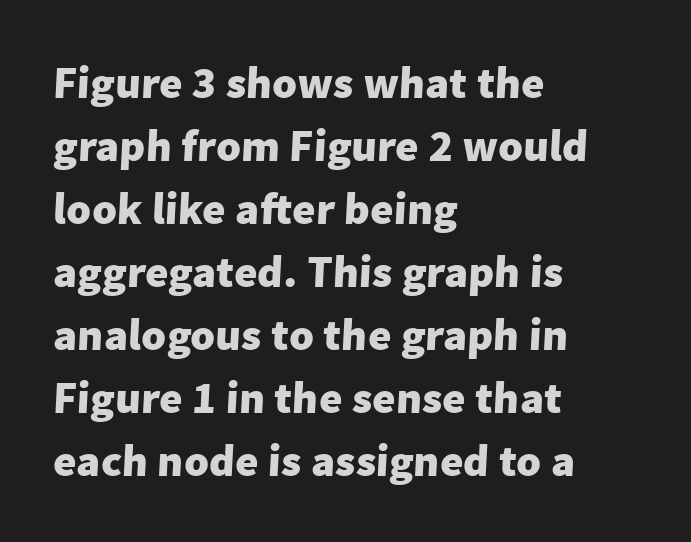
The image shows 45 px heavy sans-serif type; set left-aligned, normal line spacing (1.4x), normal letter spacing, not underlined; low stroke contrast and a medium x-height.
